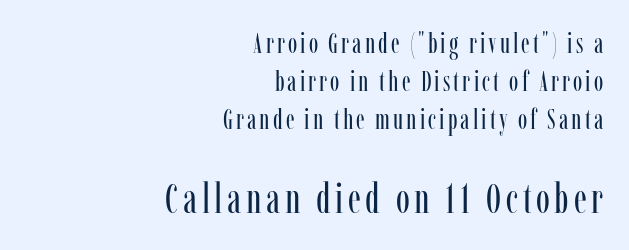
{"serif": "yes", "italic": "no", "bold": "no", "weight": "regular", "width": "condensed", "stroke_contrast": "low", "x_height": "medium", "monospaced": "no", "underline": "no", "align": "right", "line_spacing": "normal", "line_spacing_ratio": 1.35, "larger_block": "second", "size_ratio": 1.5, "glyph_px": 42}
